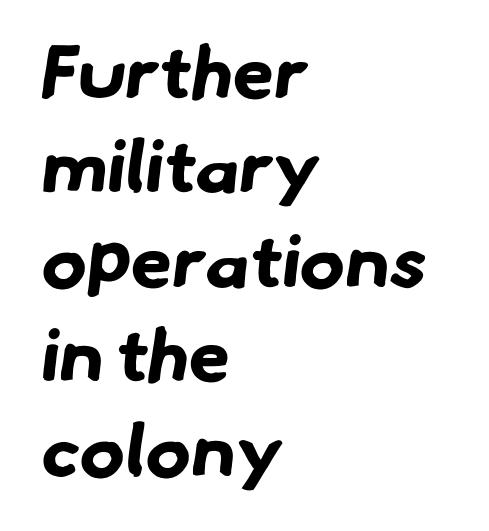
{"serif": "no", "bold": "yes", "weight": "bold", "width": "normal", "stroke_contrast": "low", "x_height": "small", "monospaced": "no", "underline": "no", "align": "left", "line_spacing": "normal", "line_spacing_ratio": 1.26, "letter_spacing": "normal", "letter_spacing_em": 0.0, "glyph_px": 75}
